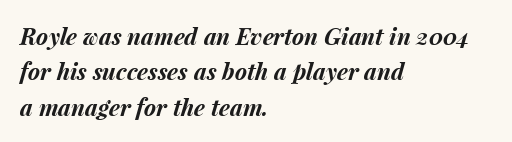
Q: Is the text bold? A: Yes.
Q: Is the text italic (slanted)? A: Yes, it leans right by about 15 degrees.
Q: Is the text underlined? A: No.
Q: How is the paragraph aligned? A: Left-aligned.
Q: Is the spacing between letters normal or unusually wide? A: Normal.
Q: Is the spacing between lines tight, normal or loose? A: Normal.
